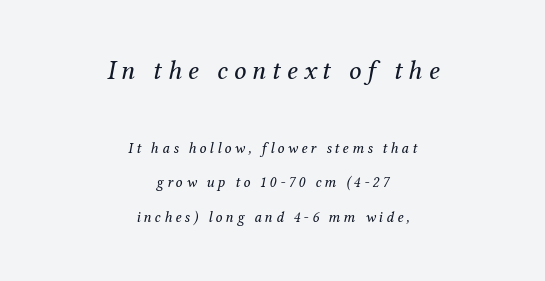
Q: Is the text bold? A: No.
Q: Is the text italic (slanted)? A: Yes, it leans right by about 12 degrees.
Q: Is the text underlined? A: No.
Q: How is the paragraph aligned? A: Centered.
Q: Is the spacing between letters normal or unusually wide? A: Unusually wide.
Q: Is the spacing between lines tight, normal or loose? A: Loose.
Q: Which block of text is set in a larger size, the first (top) or the second (bottom)? A: The first (top) one.
